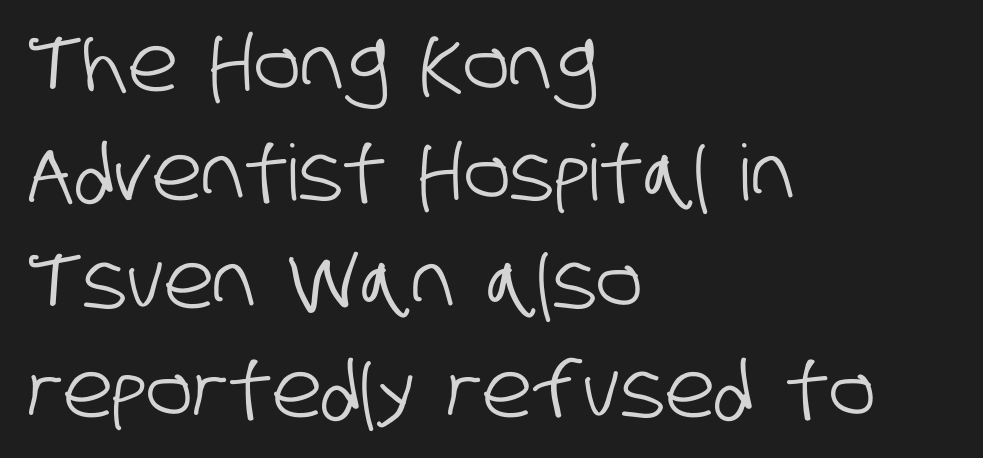
Look at the tracking — it's just the regular setting, nothing added. These lines are rendered in a variable-pitch font. Does the leading feel generous? No, just average. Horizontally, the lines are justified to the leading edge only. The gap between lines stays unmarked.
